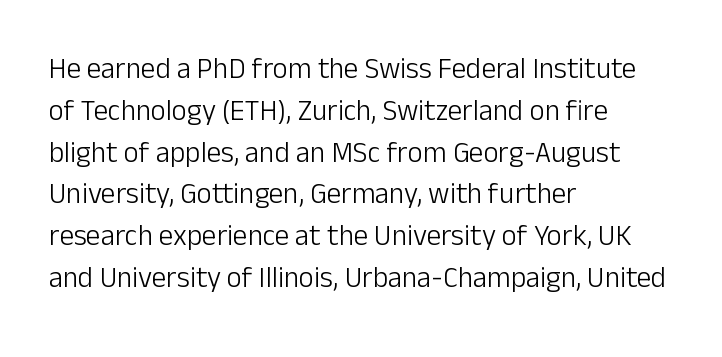
The image shows 29 px light sans-serif type, upright; set left-aligned, normal line spacing (1.44x), normal letter spacing, not underlined; low stroke contrast and a medium x-height.
